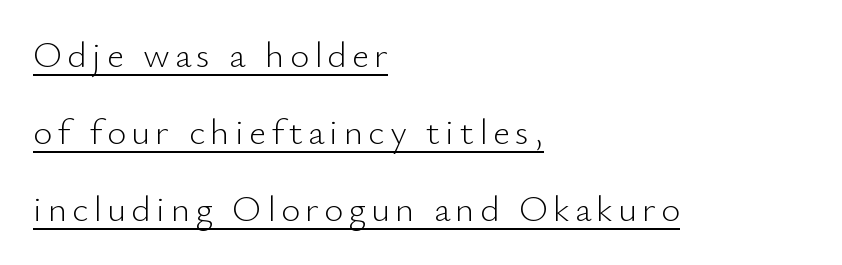
Does the leading feel generous? Absolutely, it's lavish. Typographically, this falls in the sans-serif category. The weight would be labelled regular, book, light, or lighter still. The letters stand upright; this is a roman face. This sample has the flowing, uneven cadence of proportional lettering. This is underlined copy, the kind a proofreader might mark for attention.
